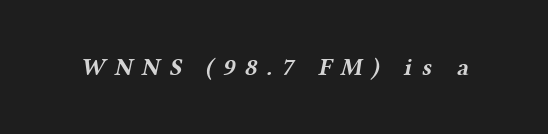
Underlining? Definitely not there. The characters look thick and weighty, a clear bold. Display-style spreading of the glyphs; the letterfit is very open.
